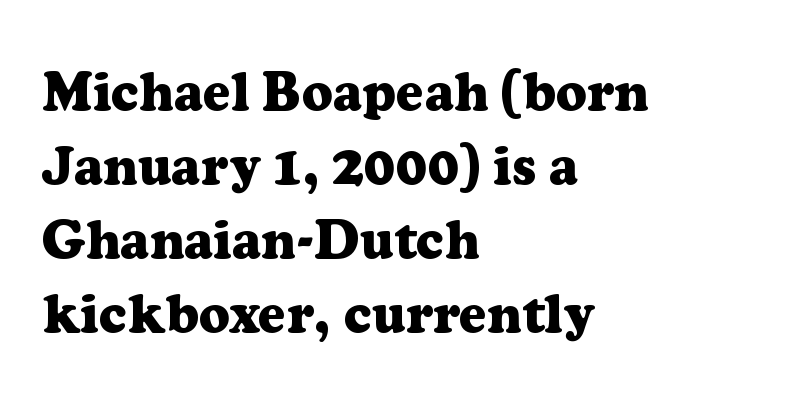
Pretty heavy lettering here — definitely bold. Think of a printed novel: that variable character pitch is what you see here. The tracking reads as untouched default to a designer's eye. This rendering employs a face with finishing strokes, i.e., a serif. The leading is moderate, giving the passage an even texture. Letters rest on an invisible, unmarked baseline.
